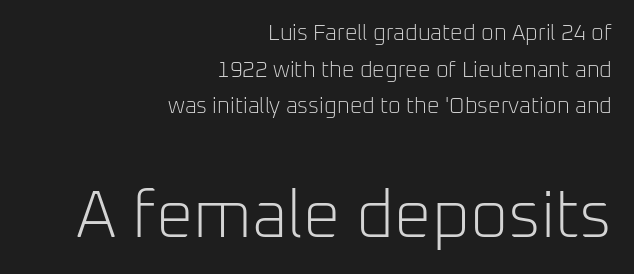
Q: Is the text bold? A: No.
Q: Is the text italic (slanted)? A: No, it is upright.
Q: Is the typeface a serif or a sans-serif typeface? A: Sans-serif.
Q: Is the text underlined? A: No.
Q: How is the paragraph aligned? A: Right-aligned.
Q: Is the spacing between letters normal or unusually wide? A: Normal.
Q: Is the spacing between lines tight, normal or loose? A: Normal.
Q: Which block of text is set in a larger size, the first (top) or the second (bottom)? A: The second (bottom) one.
Q: Width (condensed, normal, or wide)? A: Normal.
Q: Stroke contrast? A: Low.
Q: x-height? A: Medium.
Q: Monospaced? A: No.
